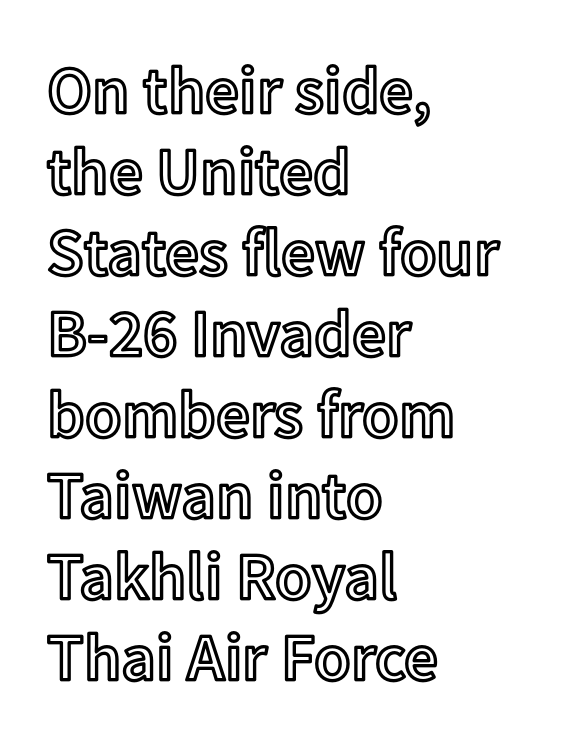
{"italic": "no", "width": "normal", "x_height": "medium", "monospaced": "no", "underline": "no", "align": "left", "line_spacing_ratio": 1.21, "letter_spacing": "normal", "letter_spacing_em": 0.0, "glyph_px": 67}
